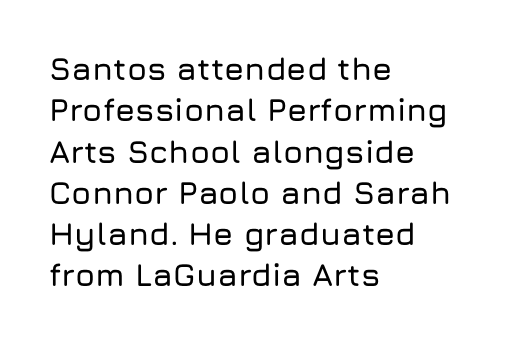
Q: Is the text italic (slanted)? A: No, it is upright.
Q: Is the typeface a serif or a sans-serif typeface? A: Sans-serif.
Q: Is the text underlined? A: No.
Q: How is the paragraph aligned? A: Left-aligned.
Q: Is the spacing between letters normal or unusually wide? A: Normal.
Q: Is the spacing between lines tight, normal or loose? A: Normal.
Q: Width (condensed, normal, or wide)? A: Normal.
Q: Stroke contrast? A: Low.
Q: x-height? A: Medium.
Q: Monospaced? A: No.
